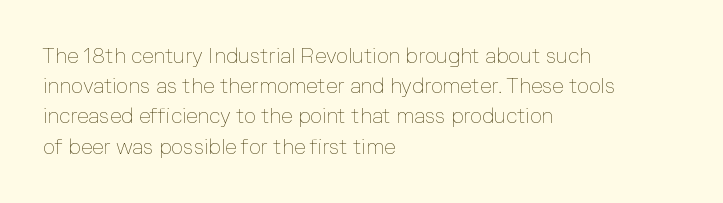
{"italic": "no", "bold": "no", "underline": "no", "align": "left", "line_spacing": "normal", "line_spacing_ratio": 1.44, "letter_spacing": "normal", "letter_spacing_em": 0.0, "glyph_px": 21}
